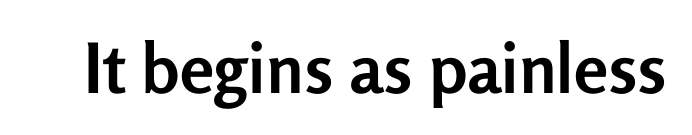
Only glyphs here, with clear space below each row. Honestly, the letter spacing is just normal — you wouldn't notice it. You can tell it's not italic because the verticals are truly vertical. The glyphs in this specimen are sans serif.
